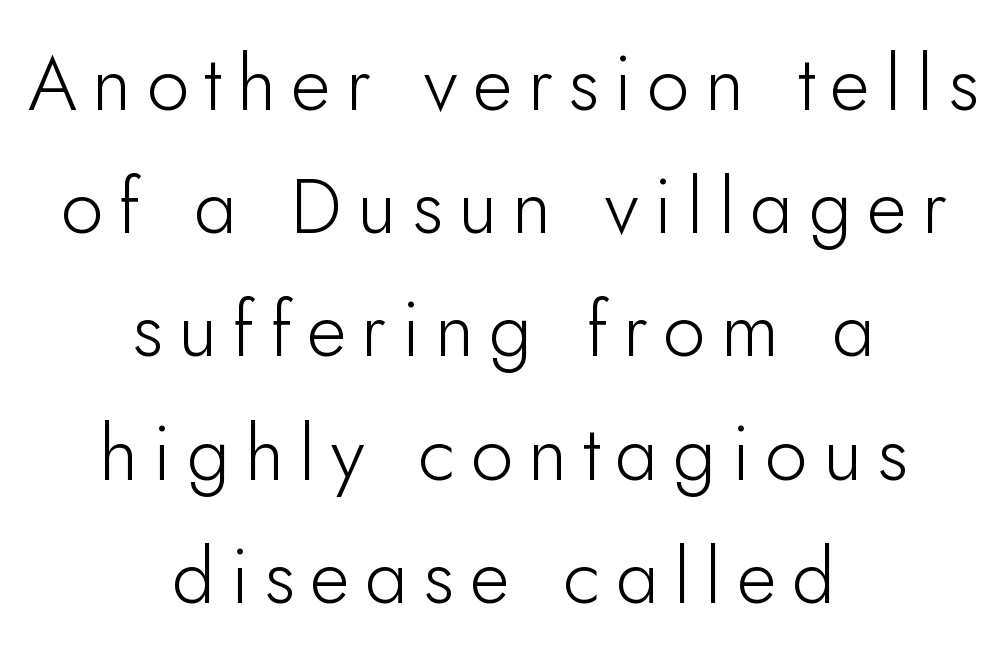
The image shows 77 px light sans-serif type, upright; set centered, normal line spacing (1.6x), unusually wide letter spacing (+0.2 em), not underlined; low stroke contrast and a small x-height.
